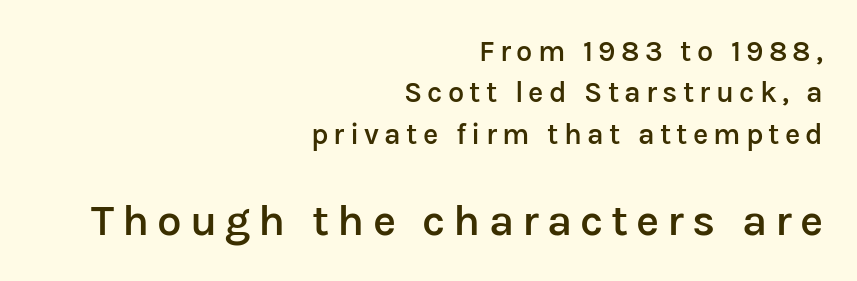
The image shows 44 px semibold sans-serif type, upright; set right-aligned, normal line spacing (1.43x), not underlined; the second (bottom) block is 1.52x larger; low stroke contrast and a medium x-height.
